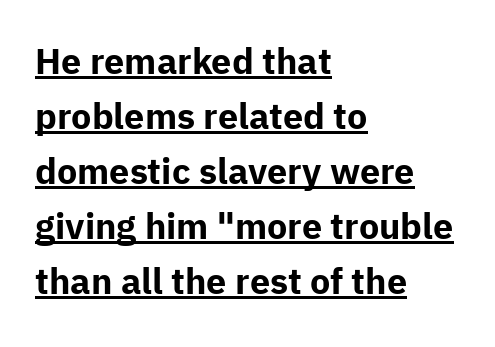
Q: Is the text bold? A: Yes.
Q: Is the text italic (slanted)? A: No, it is upright.
Q: Is the typeface a serif or a sans-serif typeface? A: Sans-serif.
Q: Is the text underlined? A: Yes.
Q: How is the paragraph aligned? A: Left-aligned.
Q: Is the spacing between letters normal or unusually wide? A: Normal.
Q: Is the spacing between lines tight, normal or loose? A: Normal.
Q: Width (condensed, normal, or wide)? A: Normal.
Q: Stroke contrast? A: Low.
Q: x-height? A: Medium.
Q: Monospaced? A: No.
